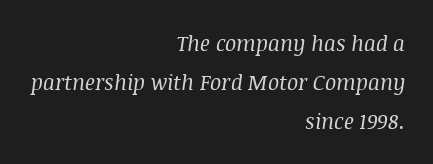
Q: Is the text bold? A: No.
Q: Is the text italic (slanted)? A: Yes, it leans right by about 8 degrees.
Q: Is the text underlined? A: No.
Q: How is the paragraph aligned? A: Right-aligned.
Q: Is the spacing between letters normal or unusually wide? A: Normal.
